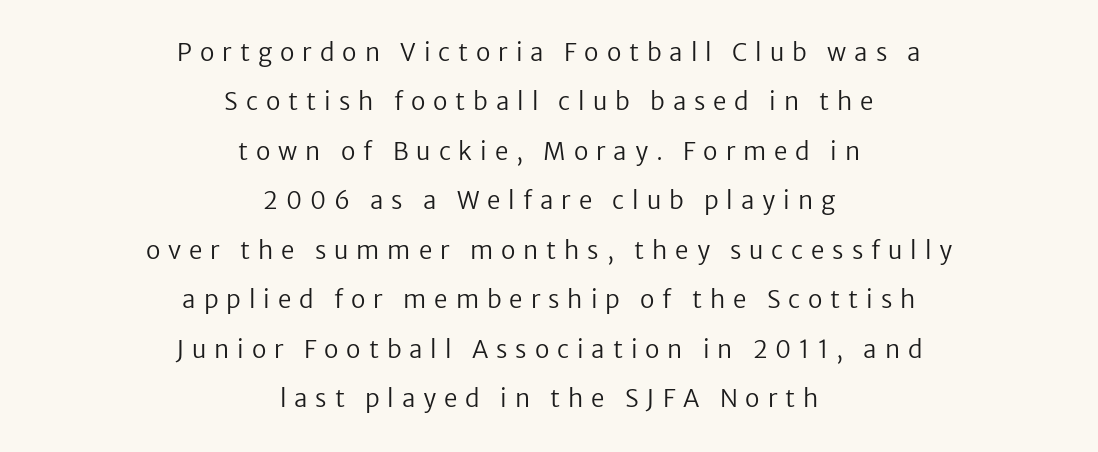
The image shows 24 px text type, upright; set centered, loose line spacing (2.06x), unusually wide letter spacing (+0.33 em), not underlined.
